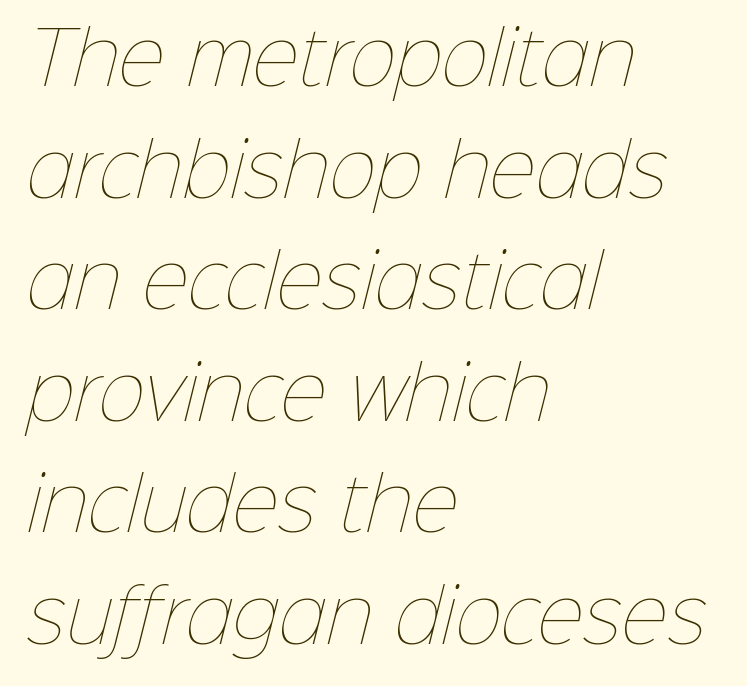
{"bold": "no", "weight": "thin", "width": "normal", "stroke_contrast": "low", "x_height": "medium", "monospaced": "no", "underline": "no", "align": "left", "line_spacing": "normal", "line_spacing_ratio": 1.55, "letter_spacing": "normal", "letter_spacing_em": 0.0, "glyph_px": 72}
